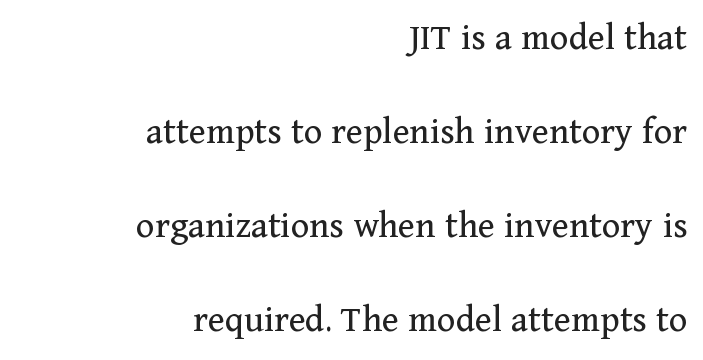
Q: Is the text bold? A: No.
Q: Is the text italic (slanted)? A: No, it is upright.
Q: Is the typeface a serif or a sans-serif typeface? A: Serif.
Q: Is the text underlined? A: No.
Q: How is the paragraph aligned? A: Right-aligned.
Q: Is the spacing between letters normal or unusually wide? A: Normal.
Q: Is the spacing between lines tight, normal or loose? A: Loose.
Q: Width (condensed, normal, or wide)? A: Normal.
Q: Stroke contrast? A: Medium.
Q: x-height? A: Medium.
Q: Monospaced? A: No.
